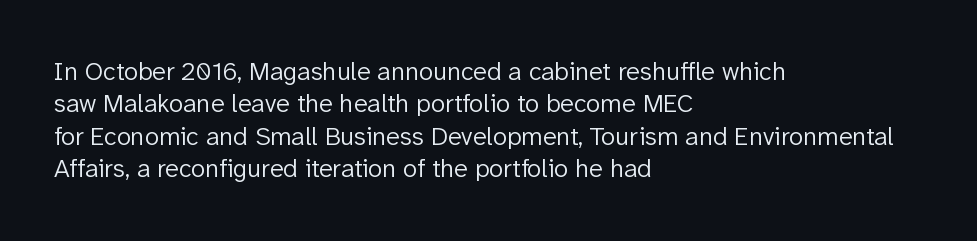
Q: Is the text bold? A: No.
Q: Is the text italic (slanted)? A: No, it is upright.
Q: Is the text underlined? A: No.
Q: How is the paragraph aligned? A: Left-aligned.
Q: Is the spacing between letters normal or unusually wide? A: Normal.
Q: Is the spacing between lines tight, normal or loose? A: Normal.
